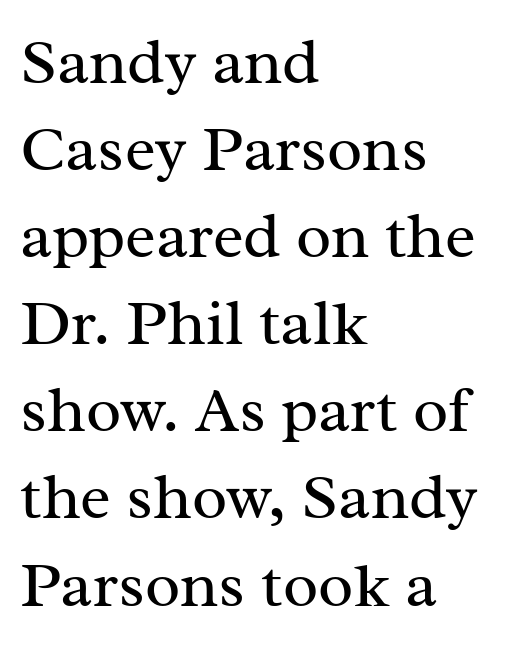
Classification — serif. In CSS terms this would be text-align: left. Characters remain perfectly vertical along every line. No chunkiness to these letters — they're not bold. Vertical spacing — default.
